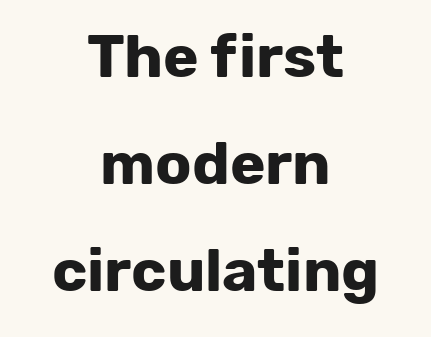
{"serif": "no", "italic": "no", "bold": "yes", "weight": "bold", "width": "normal", "stroke_contrast": "low", "x_height": "medium", "monospaced": "no", "underline": "no", "align": "center", "line_spacing_ratio": 1.78, "letter_spacing": "normal", "letter_spacing_em": 0.0, "glyph_px": 60}
